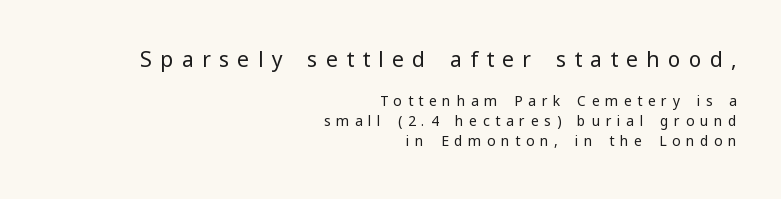
Q: Is the text bold? A: No.
Q: Is the text italic (slanted)? A: No, it is upright.
Q: Is the text underlined? A: No.
Q: How is the paragraph aligned? A: Right-aligned.
Q: Is the spacing between letters normal or unusually wide? A: Unusually wide.
Q: Is the spacing between lines tight, normal or loose? A: Normal.
Q: Which block of text is set in a larger size, the first (top) or the second (bottom)? A: The first (top) one.
